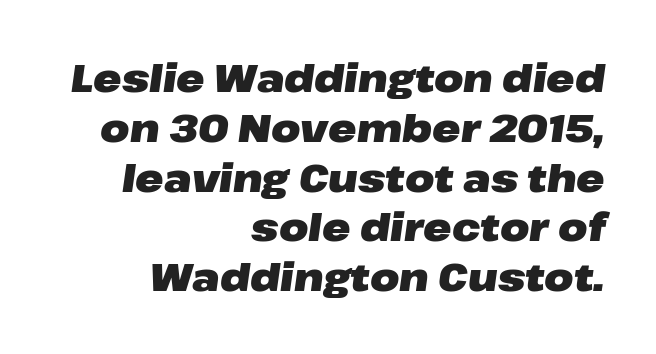
Q: Is the text bold? A: Yes.
Q: Is the text italic (slanted)? A: Yes, it leans right by about 8 degrees.
Q: Is the text underlined? A: No.
Q: How is the paragraph aligned? A: Right-aligned.
Q: Is the spacing between letters normal or unusually wide? A: Normal.
Q: Is the spacing between lines tight, normal or loose? A: Normal.
Q: Width (condensed, normal, or wide)? A: Wide.
Q: Stroke contrast? A: Low.
Q: x-height? A: Medium.
Q: Monospaced? A: No.
